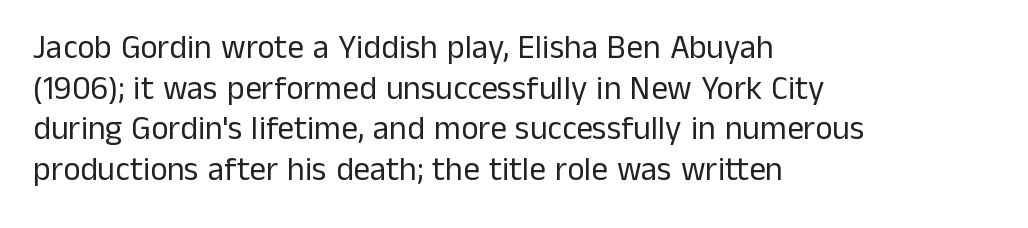
{"serif": "no", "italic": "no", "bold": "no", "weight": "regular", "width": "normal", "stroke_contrast": "low", "x_height": "medium", "monospaced": "no", "underline": "no", "align": "left", "line_spacing_ratio": 1.23, "letter_spacing": "normal", "letter_spacing_em": 0.0, "glyph_px": 33}
